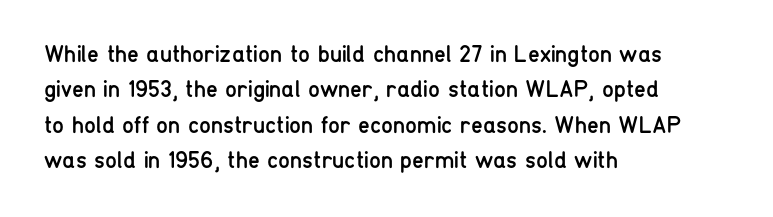
{"italic": "no", "bold": "no", "underline": "no", "align": "left", "line_spacing": "normal", "line_spacing_ratio": 1.47, "letter_spacing": "normal", "letter_spacing_em": 0.0, "glyph_px": 24}
